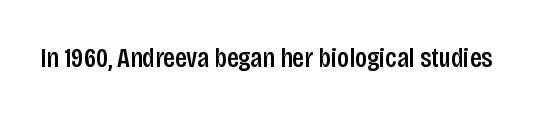
The image shows 28 px condensed sans-serif type, upright; set normal letter spacing, not underlined; low stroke contrast and a large x-height.
